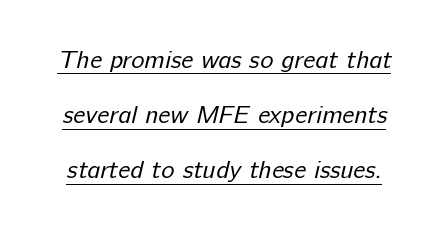
Q: Is the text bold? A: No.
Q: Is the text underlined? A: Yes.
Q: Is the spacing between letters normal or unusually wide? A: Normal.
Q: Is the spacing between lines tight, normal or loose? A: Loose.
